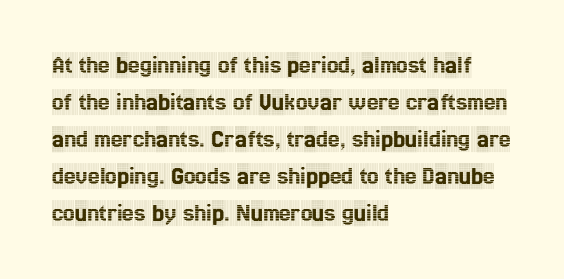
Q: Is the text italic (slanted)? A: No, it is upright.
Q: Is the text underlined? A: No.
Q: How is the paragraph aligned? A: Left-aligned.
Q: Is the spacing between letters normal or unusually wide? A: Normal.
Q: Is the spacing between lines tight, normal or loose? A: Normal.
